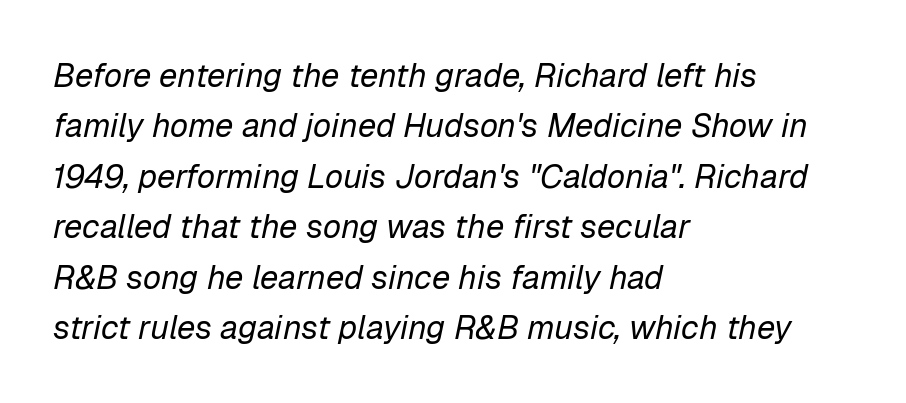
The image shows 33 px regular-weight type, italic (leaning right); set left-aligned, normal line spacing (1.53x), normal letter spacing, not underlined; low stroke contrast and a medium x-height.
